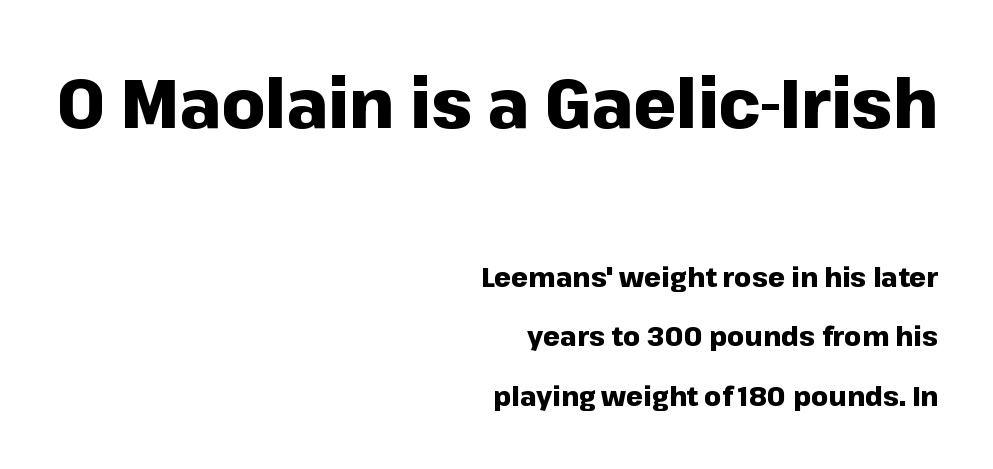
The image shows 68 px heavy sans-serif type, upright; set right-aligned, loose line spacing (2.19x), normal letter spacing, not underlined; the first (top) block is 2.52x larger; low stroke contrast and a medium x-height.
